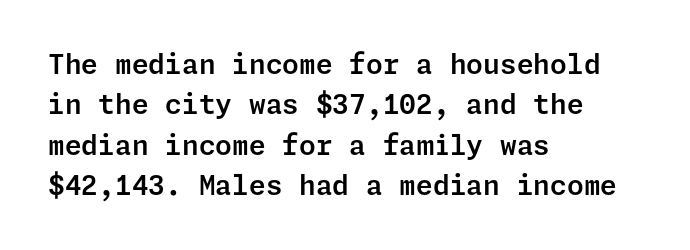
No italicization has been applied; the sample stays upright. This block has exactly the height ordinary leading produces. Students, note that the glyphs here touch the page at normal intervals. Typeset ragged right — the left edge is the straight one.
